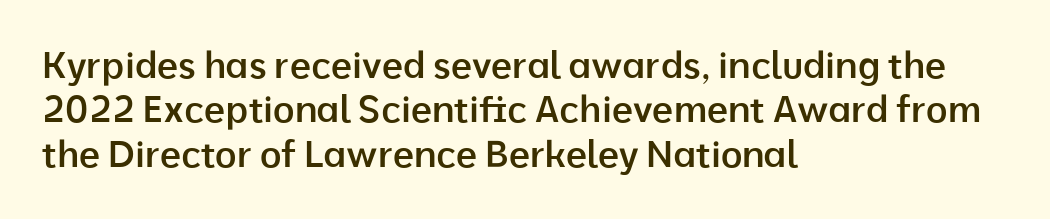
If you drew a line through each stem, it would be perfectly vertical. The type family on display is of the sans-serif kind. These lines are set flush left with a ragged right edge. This is moderately heavy type, rendered in semibold. Words appear dense and cohesive because spacing is normal.
